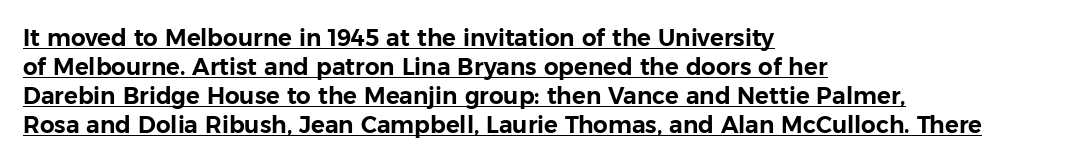
Check the space under the baseline: a stroke is drawn there. Vertical strokes here are truly vertical. The setting favours the left margin, as ordinary paragraphs usually do. In terms of leading, this rendering sits right in the middle. This sample uses plain, unmodified letter spacing.
